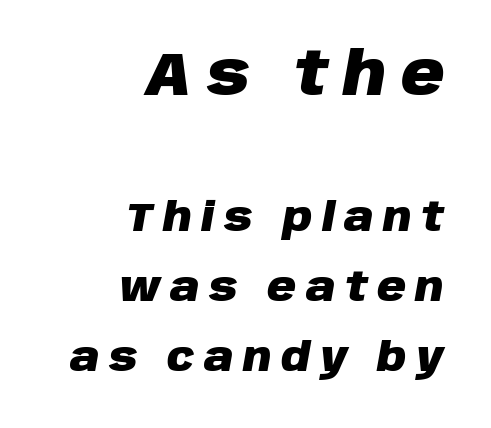
Words appear elongated and porous because spacing is wide. Horizontal alignment here is rightward, an uncommon choice for prose. These lines were composed using italics. Letters rest on an invisible, unmarked baseline. Is the lower block the larger one? No — the upper block carries the bigger type. Typesetter's note: full bold, strokes at maximum text heaviness.
